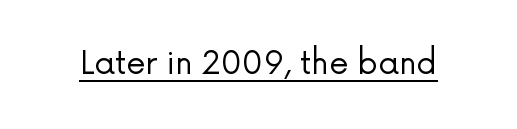
Counters stay open thanks to moderate or lighter strokes. I'd call this a sans setting — the letters go barefoot. This rendering features underlined lettering. The line texture is even and compact thanks to regular tracking. In terms of posture, this sample is upright.
